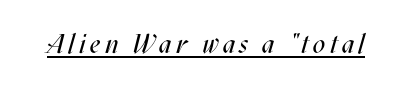
{"italic": "yes", "lean": "right", "slant_degrees": 17, "bold": "no", "underline": "yes", "glyph_px": 27}
